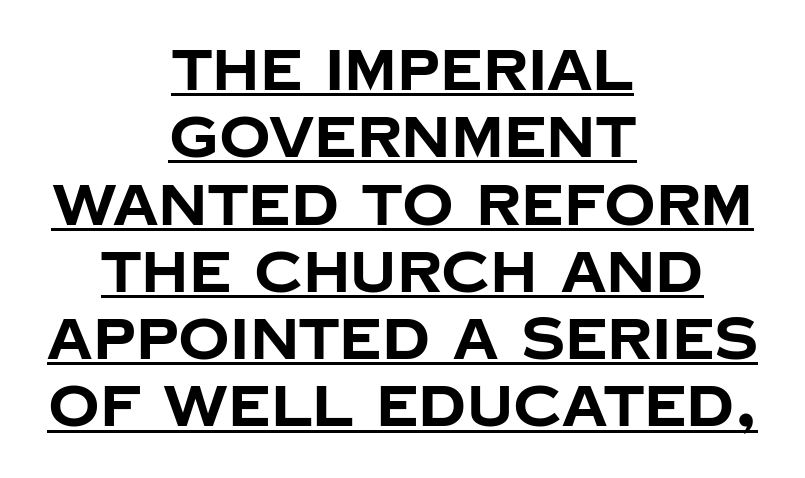
The image shows 57 px bold sans-serif type, upright; set centered, line spacing 1.18x, normal letter spacing, underlined; low stroke contrast and a large x-height.
